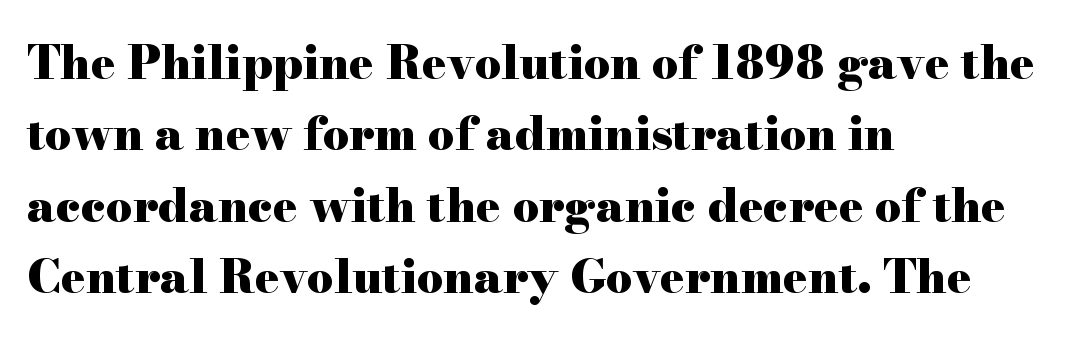
{"serif": "yes", "italic": "no", "bold": "yes", "weight": "heavy", "width": "wide", "stroke_contrast": "high", "x_height": "small", "monospaced": "no", "underline": "no", "align": "left", "line_spacing": "normal", "line_spacing_ratio": 1.55, "letter_spacing": "normal", "letter_spacing_em": 0.0, "glyph_px": 46}
